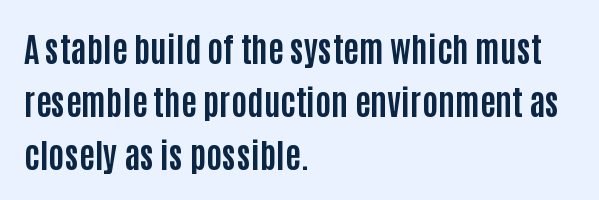
{"serif": "no", "italic": "no", "bold": "yes", "weight": "bold", "width": "condensed", "stroke_contrast": "low", "x_height": "large", "monospaced": "no", "underline": "no", "align": "left", "line_spacing": "normal", "line_spacing_ratio": 1.56, "letter_spacing": "normal", "letter_spacing_em": 0.0, "glyph_px": 34}
